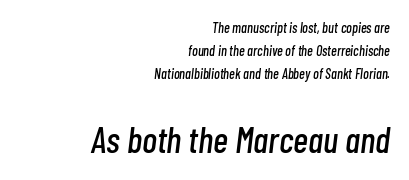
The image shows 36 px condensed type, italic (leaning right); set right-aligned, normal line spacing (1.64x), normal letter spacing, not underlined; the second (bottom) block is 2.57x larger; low stroke contrast and a medium x-height.
